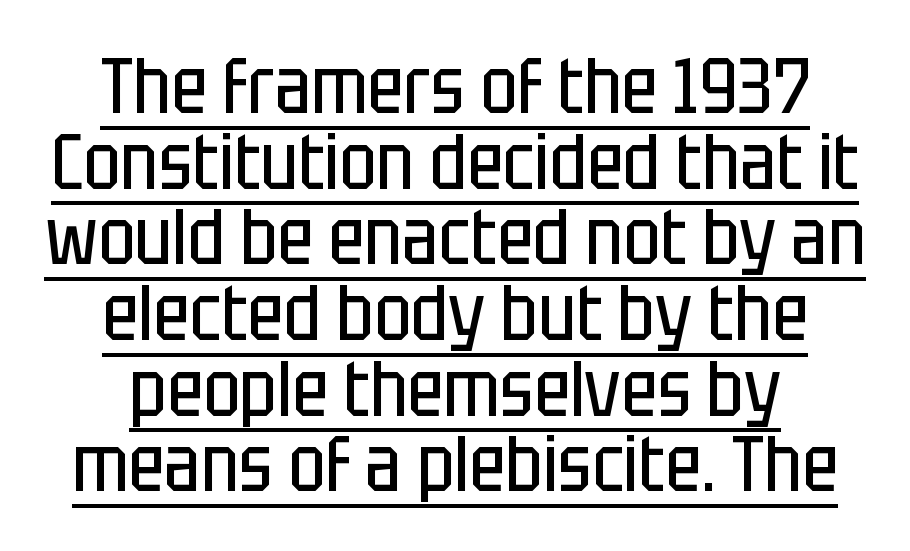
Q: Is the text bold? A: No.
Q: Is the text italic (slanted)? A: No, it is upright.
Q: Is the typeface a serif or a sans-serif typeface? A: Sans-serif.
Q: Is the text underlined? A: Yes.
Q: How is the paragraph aligned? A: Centered.
Q: Is the spacing between letters normal or unusually wide? A: Normal.
Q: Is the spacing between lines tight, normal or loose? A: Tight.
Q: Width (condensed, normal, or wide)? A: Condensed.
Q: Stroke contrast? A: Low.
Q: x-height? A: Large.
Q: Monospaced? A: No.
